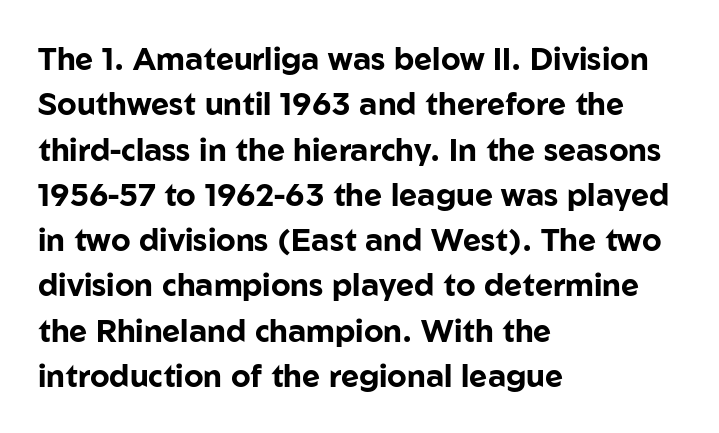
This block has exactly the height ordinary leading produces. In terms of letterspacing, this is plain default setting. You can tell from the bare stems that sans-serif type was used. Quick note: not italic, upright. Each row of text sits above clean, open space. You could not count columns in this text — the font is proportionally spaced.
